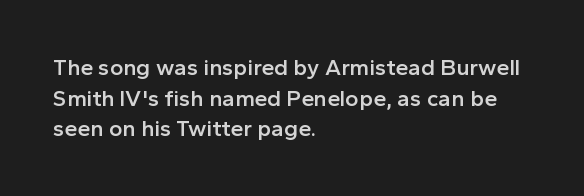
The image shows 23 px text type, upright; set left-aligned, normal line spacing (1.33x), normal letter spacing, not underlined.
